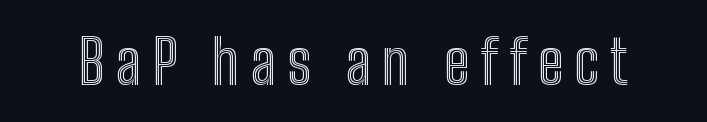
The image shows 61 px condensed type, upright; set not underlined; a medium x-height.
